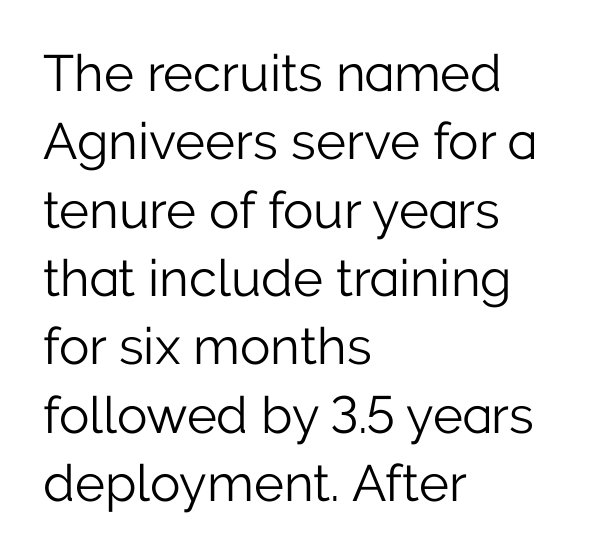
The letters advance in unequal steps, a hallmark of proportional type. The lettering holds an erect, upright posture throughout. The type is set solid horizontally, with unmodified tracking. Serifs: no, the terminals of the letterforms are clean. Ink coverage per letter is moderate at most.
